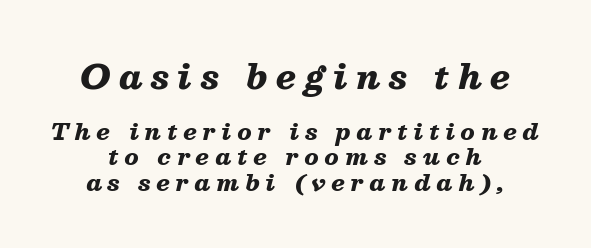
Q: Is the text bold? A: Yes.
Q: Is the text italic (slanted)? A: Yes, it leans right by about 13 degrees.
Q: Is the text underlined? A: No.
Q: How is the paragraph aligned? A: Centered.
Q: Is the spacing between letters normal or unusually wide? A: Unusually wide.
Q: Is the spacing between lines tight, normal or loose? A: Tight.
Q: Which block of text is set in a larger size, the first (top) or the second (bottom)? A: The first (top) one.
Q: Width (condensed, normal, or wide)? A: Normal.
Q: Stroke contrast? A: Medium.
Q: x-height? A: Medium.
Q: Monospaced? A: No.
